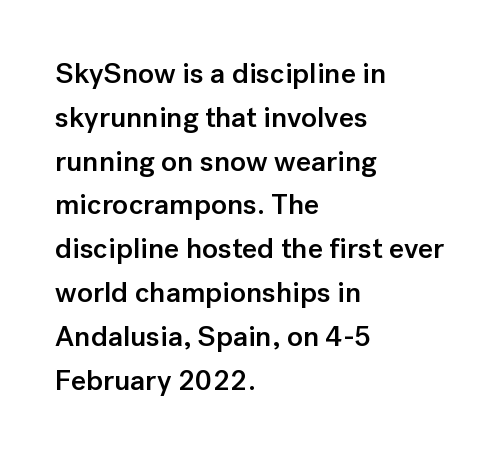
Q: Is the text bold? A: Semi-bold.
Q: Is the text italic (slanted)? A: No, it is upright.
Q: Is the typeface a serif or a sans-serif typeface? A: Sans-serif.
Q: Is the text underlined? A: No.
Q: How is the paragraph aligned? A: Left-aligned.
Q: Is the spacing between letters normal or unusually wide? A: Normal.
Q: Is the spacing between lines tight, normal or loose? A: Normal.
Q: Width (condensed, normal, or wide)? A: Normal.
Q: Stroke contrast? A: Low.
Q: x-height? A: Medium.
Q: Monospaced? A: No.
